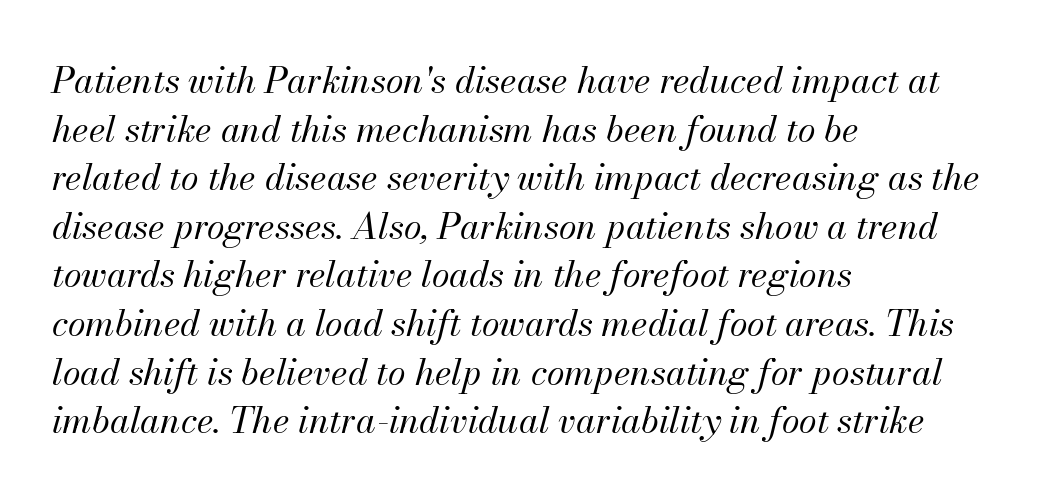
Q: Is the text bold? A: No.
Q: Is the text italic (slanted)? A: Yes, it leans right by about 13 degrees.
Q: Is the text underlined? A: No.
Q: How is the paragraph aligned? A: Left-aligned.
Q: Is the spacing between letters normal or unusually wide? A: Normal.
Q: Is the spacing between lines tight, normal or loose? A: Normal.
Q: Width (condensed, normal, or wide)? A: Normal.
Q: Stroke contrast? A: Medium.
Q: x-height? A: Small.
Q: Monospaced? A: No.
